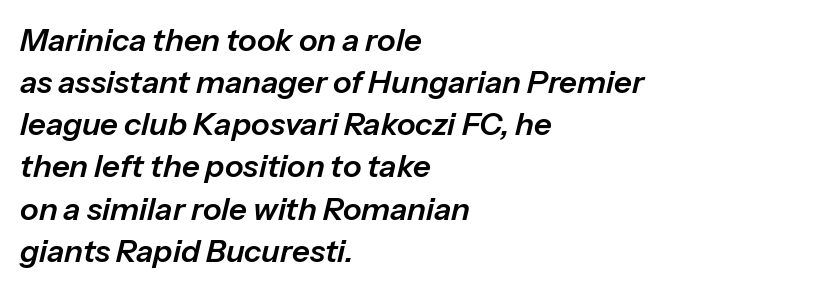
Q: Is the text italic (slanted)? A: Yes, it leans right by about 13 degrees.
Q: Is the text underlined? A: No.
Q: How is the paragraph aligned? A: Left-aligned.
Q: Is the spacing between letters normal or unusually wide? A: Normal.
Q: Is the spacing between lines tight, normal or loose? A: Normal.
Q: Width (condensed, normal, or wide)? A: Normal.
Q: Stroke contrast? A: Low.
Q: x-height? A: Medium.
Q: Monospaced? A: No.
